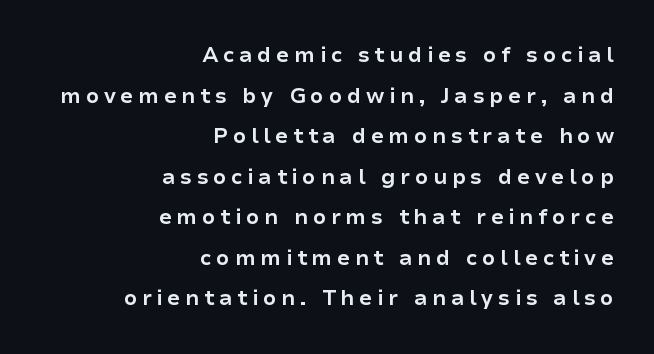
The image shows 21 px bold type, upright; set right-aligned, loose line spacing (1.93x), unusually wide letter spacing (+0.22 em), not underlined.
